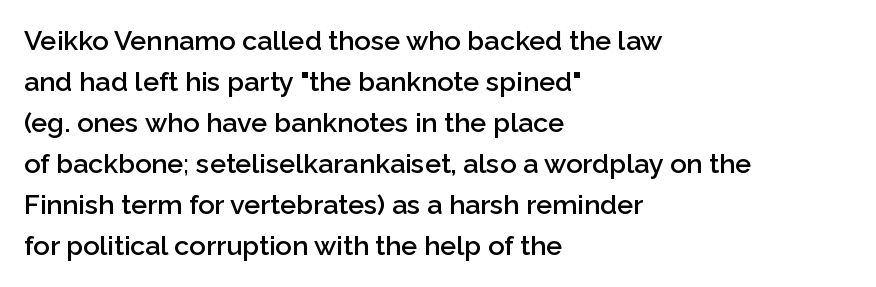
The image shows 27 px text type, upright; set left-aligned, normal line spacing (1.52x), normal letter spacing, not underlined.
